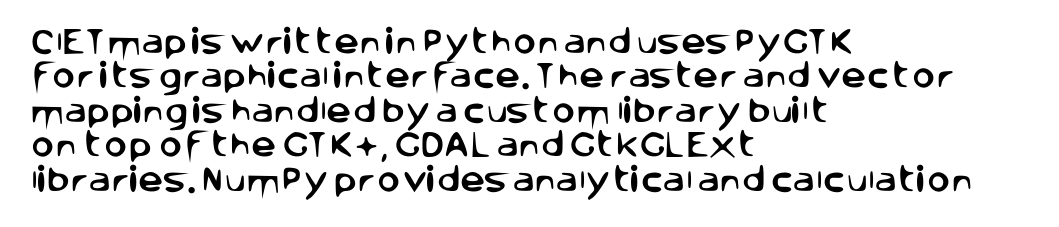
In terms of posture, this sample is upright. Students, note that the glyphs here touch the page at normal intervals. A typesetter would call this proportional, since set widths differ per character. No feet cap the strokes, marking this as sans-serif type. Descenders are the only things crossing below the line. The typesetter chose a ragged-right arrangement here.
